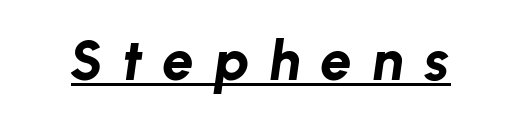
The image shows 56 px bold type, italic (leaning right); set unusually wide letter spacing (+0.36 em), underlined; low stroke contrast and a medium x-height.
